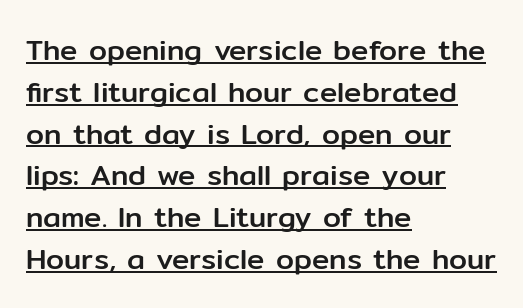
Vertically, the passage feels balanced, rows spaced as you'd expect. Each letter's strokes conclude bluntly, with no projecting serifs. This is roman type, the default non-slanted kind. If you drew a ruler down the left edge, every line would touch it. Looks like regular typesetting: each glyph gets only the width it needs.
